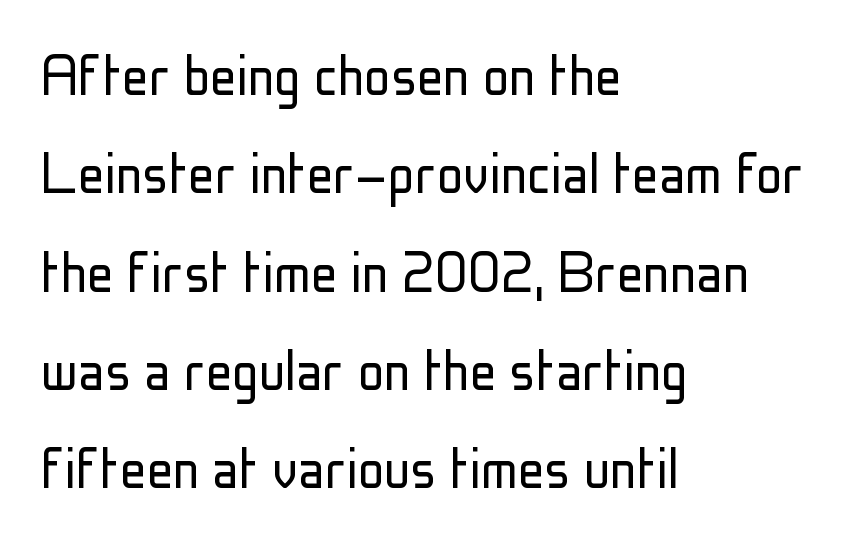
{"serif": "no", "italic": "no", "bold": "no", "weight": "light", "width": "condensed", "stroke_contrast": "low", "x_height": "medium", "monospaced": "no", "underline": "no", "align": "left", "line_spacing": "normal", "line_spacing_ratio": 1.49, "letter_spacing": "normal", "letter_spacing_em": 0.0, "glyph_px": 66}
